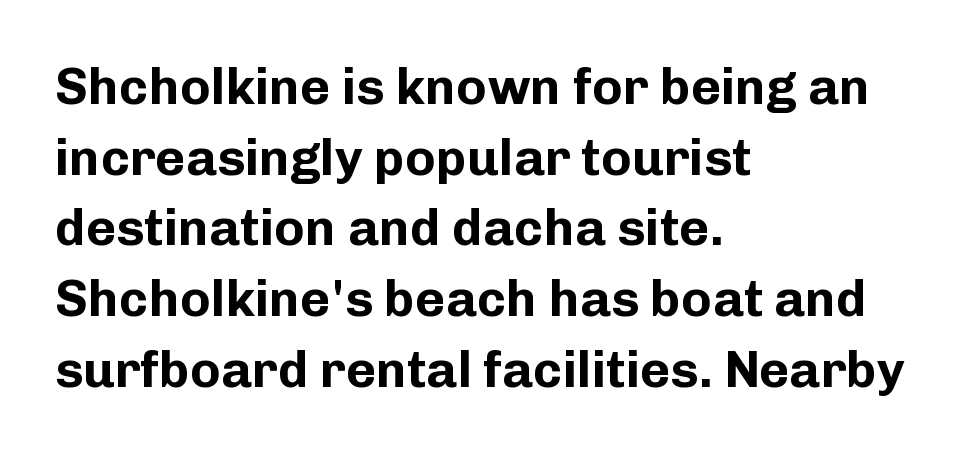
Q: Is the text bold? A: Yes.
Q: Is the text italic (slanted)? A: No, it is upright.
Q: Is the typeface a serif or a sans-serif typeface? A: Sans-serif.
Q: Is the text underlined? A: No.
Q: How is the paragraph aligned? A: Left-aligned.
Q: Is the spacing between letters normal or unusually wide? A: Normal.
Q: Is the spacing between lines tight, normal or loose? A: Normal.
Q: Width (condensed, normal, or wide)? A: Normal.
Q: Stroke contrast? A: Low.
Q: x-height? A: Medium.
Q: Monospaced? A: No.
